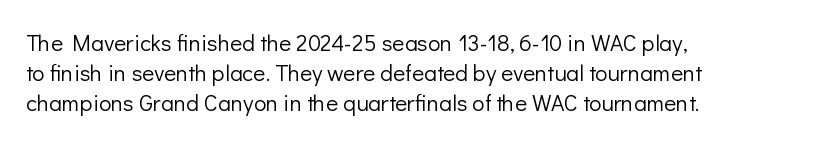
The image shows 23 px text type, upright; set left-aligned, normal line spacing (1.31x), normal letter spacing, not underlined.
